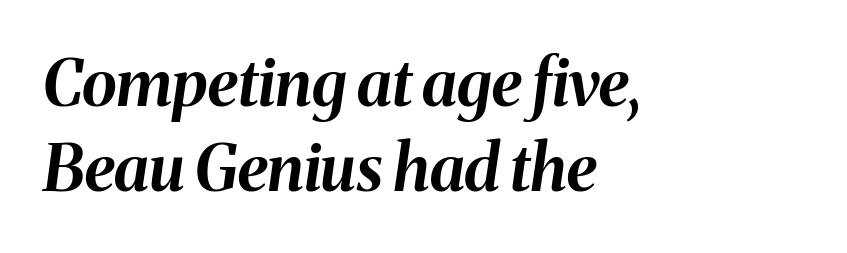
The image shows 64 px bold type, italic (leaning right); set left-aligned, normal line spacing (1.33x), normal letter spacing, not underlined; medium stroke contrast and a medium x-height.
